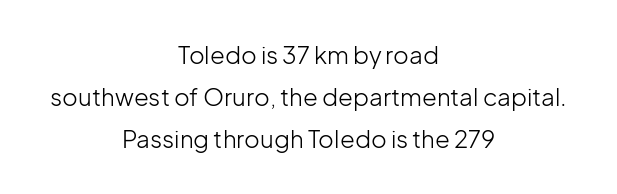
In terms of letterspacing, this is plain default setting. Every character sits straight up, as roman type does. Unbolded letterforms with no extra heft. The words here are not underlined. Teacher's note: observe the equal gaps on both sides — that is centered alignment.
